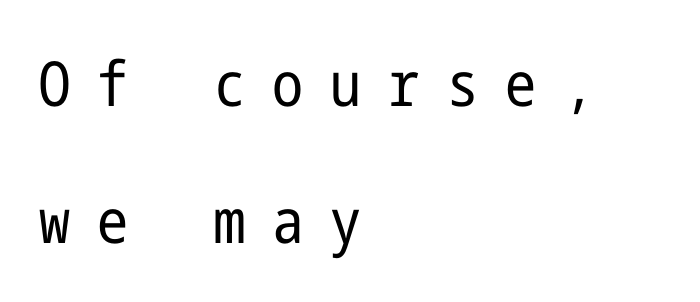
{"serif": "no", "italic": "no", "bold": "no", "weight": "regular", "width": "condensed", "stroke_contrast": "low", "x_height": "medium", "underline": "no", "align": "left", "line_spacing": "loose", "line_spacing_ratio": 2.21, "letter_spacing": "wide", "letter_spacing_em": 0.44, "glyph_px": 62}
